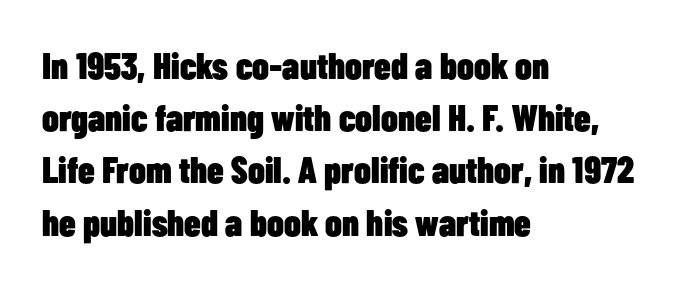
The image shows 37 px heavy, condensed sans-serif type, upright; set left-aligned, normal line spacing (1.41x), normal letter spacing, not underlined; low stroke contrast and a medium x-height.
